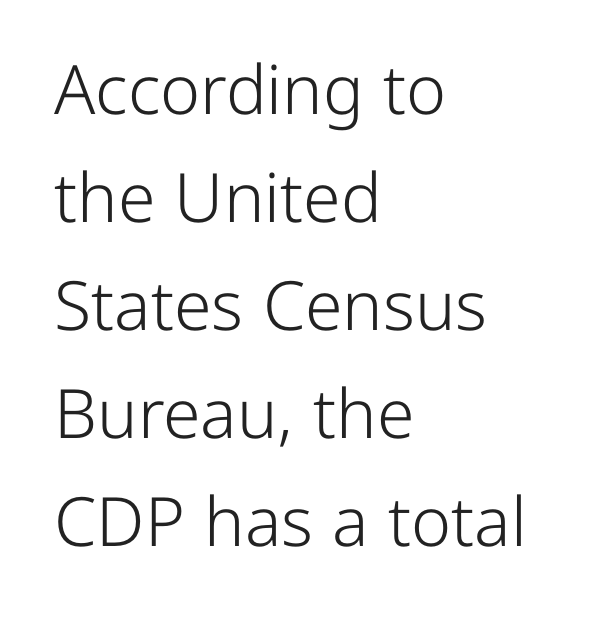
This sample has the flowing, uneven cadence of proportional lettering. Tracking value appears to be zero — textbook default spacing. One glance says typical: line gaps are just what's usual. Teacher's note: observe the even left margin — that is flush-left alignment.
